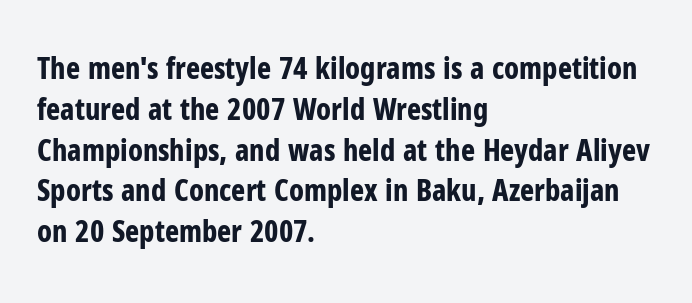
The image shows 30 px bold, condensed sans-serif type, upright; set left-aligned, normal line spacing (1.36x), normal letter spacing, not underlined; low stroke contrast and a medium x-height.
